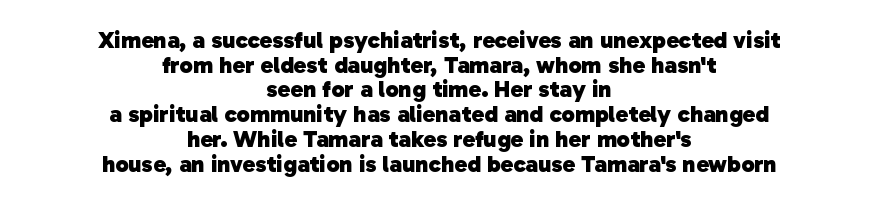
The image shows 24 px bold type; set centered, tight line spacing (1.03x), normal letter spacing, not underlined.
